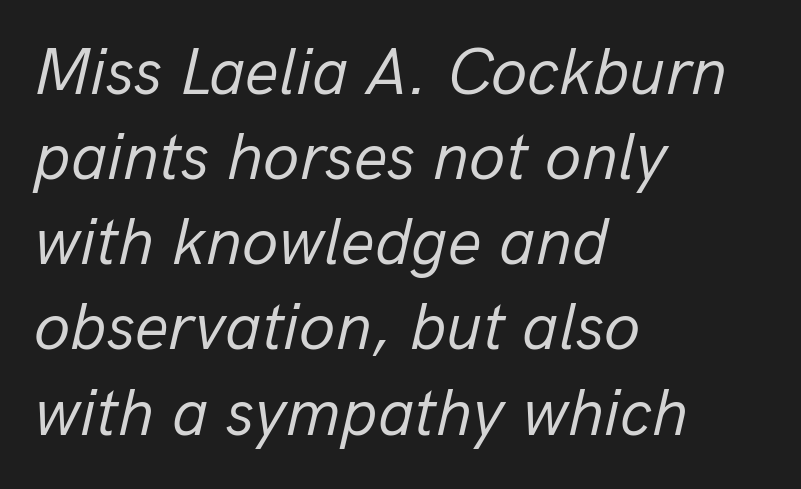
Q: Is the text bold? A: No.
Q: Is the text italic (slanted)? A: Yes, it leans right by about 13 degrees.
Q: Is the text underlined? A: No.
Q: How is the paragraph aligned? A: Left-aligned.
Q: Is the spacing between letters normal or unusually wide? A: Normal.
Q: Is the spacing between lines tight, normal or loose? A: Normal.
Q: Width (condensed, normal, or wide)? A: Normal.
Q: Stroke contrast? A: Low.
Q: x-height? A: Medium.
Q: Monospaced? A: No.
